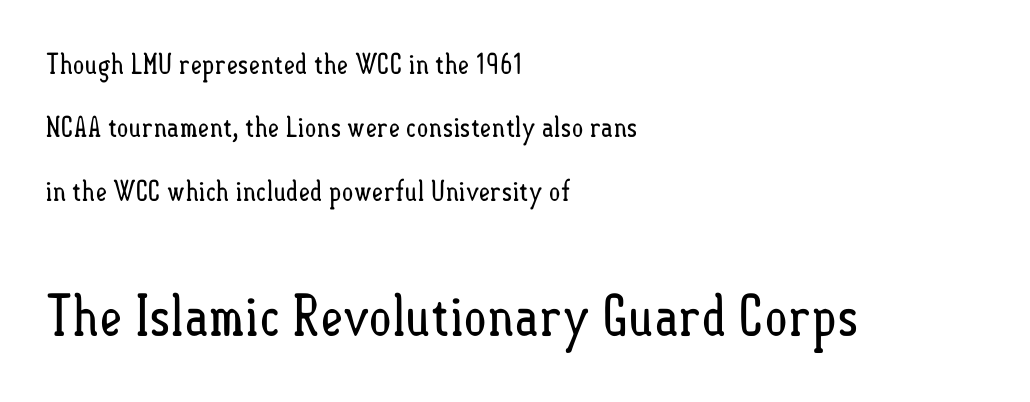
The image shows 56 px regular-weight, condensed type, upright; set left-aligned, loose line spacing (2.26x), normal letter spacing, not underlined; the second (bottom) block is 2.0x larger; low stroke contrast and a small x-height.
